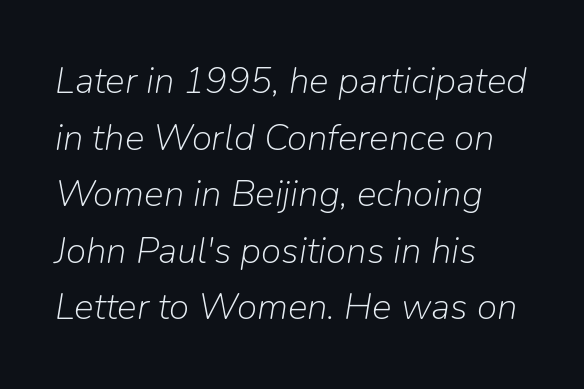
The image shows 37 px light type, italic (leaning right); set left-aligned, normal line spacing (1.53x), normal letter spacing, not underlined; low stroke contrast and a medium x-height.
